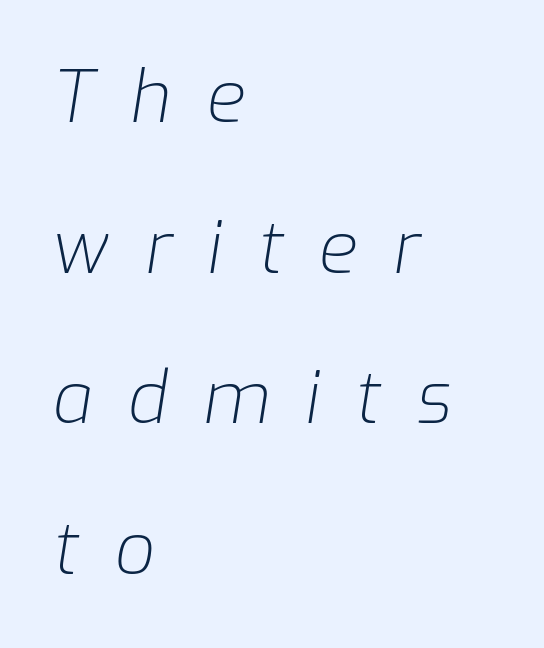
Q: Is the text bold? A: No.
Q: Is the text italic (slanted)? A: Yes, it leans right by about 9 degrees.
Q: Is the text underlined? A: No.
Q: How is the paragraph aligned? A: Left-aligned.
Q: Is the spacing between letters normal or unusually wide? A: Unusually wide.
Q: Is the spacing between lines tight, normal or loose? A: Loose.
Q: Width (condensed, normal, or wide)? A: Normal.
Q: Stroke contrast? A: Low.
Q: x-height? A: Medium.
Q: Monospaced? A: No.
